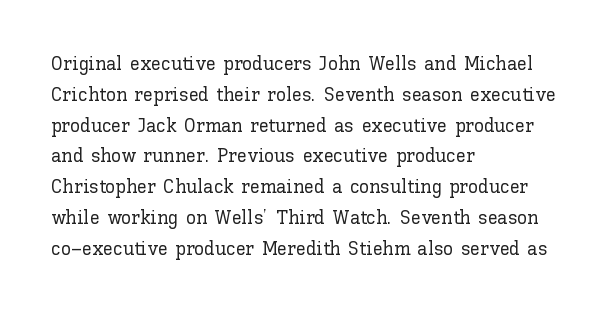
Letter spacing: default. This rendering uses left alignment, leaving the right contour irregular. The axis of the letterforms is exactly vertical. Evenly set lines give the paragraph a standard silhouette.
